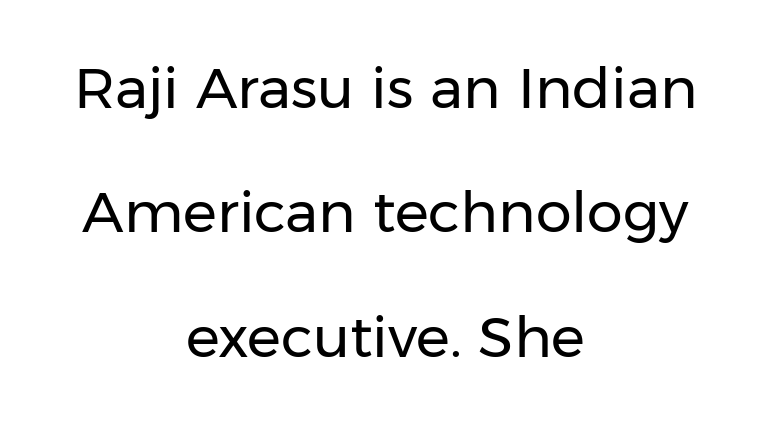
Plain, unruled lines of type. Between one letter and the next there's only the usual sliver of space. You could not count columns in this text — the font is proportionally spaced. Italic: no, the glyphs are upright roman. Widely set lines give the paragraph a tall, airy silhouette.
